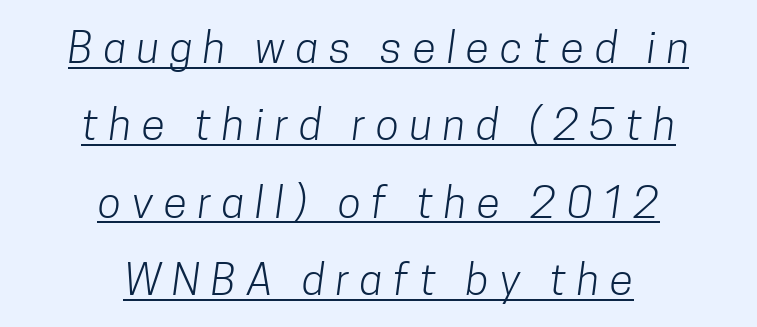
Classification — sans serif. Stroke thickness stays within the range of a standard reading face or lighter. What stands out about the letter spacing? Its width — letters are far apart. One-word summary of the alignment: center. Caption: lettering with a line underneath. Spacing verdict: proportional, widths tailored to each character.
